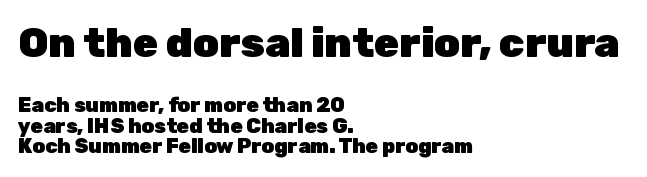
{"serif": "no", "italic": "no", "bold": "yes", "weight": "heavy", "width": "normal", "stroke_contrast": "low", "x_height": "medium", "monospaced": "no", "underline": "no", "align": "left", "line_spacing": "tight", "line_spacing_ratio": 1.03, "letter_spacing": "normal", "letter_spacing_em": 0.0, "larger_block": "first", "size_ratio": 2.05, "glyph_px": 41}
